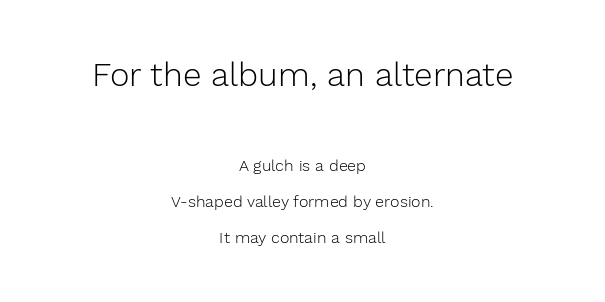
The image shows 33 px light sans-serif type, upright; set centered, loose line spacing (2.25x), normal letter spacing, not underlined; the first (top) block is 2.06x larger; low stroke contrast and a medium x-height.
